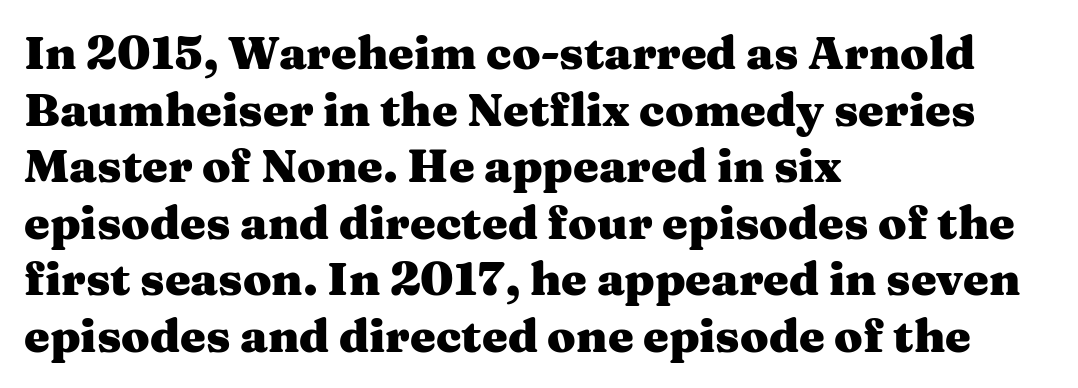
Are there feet on the stems? There are — it's a serif. The glyphs have the mass of a bold cut. Leftover space on each line is placed entirely after the last word. Posture: upright roman.
